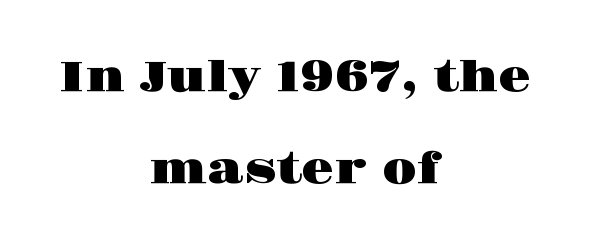
{"serif": "yes", "italic": "no", "width": "wide", "stroke_contrast": "high", "x_height": "large", "monospaced": "no", "underline": "no", "align": "center", "line_spacing": "loose", "line_spacing_ratio": 2.18, "letter_spacing": "normal", "letter_spacing_em": 0.0, "glyph_px": 42}
